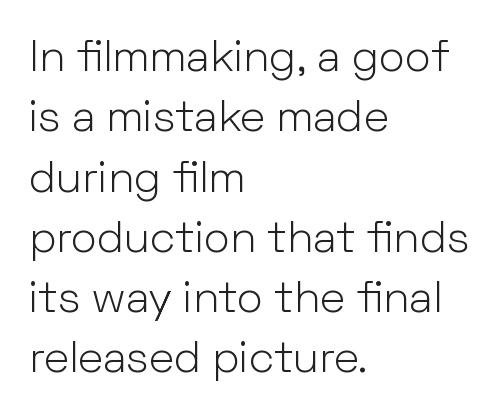
{"serif": "no", "italic": "no", "bold": "no", "weight": "light", "width": "normal", "stroke_contrast": "low", "x_height": "medium", "monospaced": "no", "underline": "no", "align": "left", "line_spacing": "normal", "line_spacing_ratio": 1.37, "letter_spacing": "normal", "letter_spacing_em": 0.0, "glyph_px": 44}
